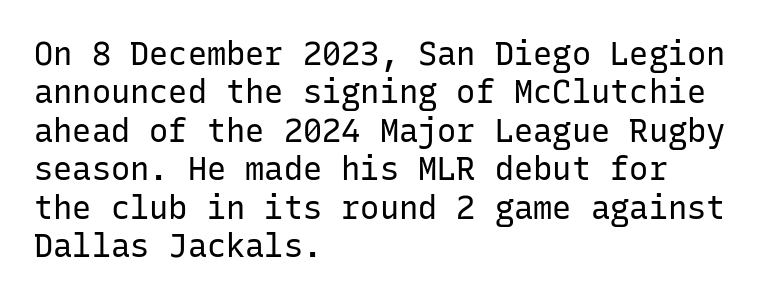
{"serif": "no", "italic": "no", "bold": "no", "weight": "regular", "width": "normal", "stroke_contrast": "low", "x_height": "medium", "monospaced": "yes", "underline": "no", "align": "left", "line_spacing_ratio": 1.2, "letter_spacing": "normal", "letter_spacing_em": 0.0, "glyph_px": 32}
